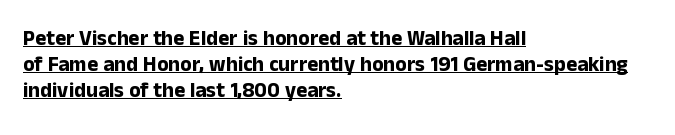
The image shows 21 px bold type, upright; set left-aligned, normal line spacing (1.25x), normal letter spacing, underlined.
